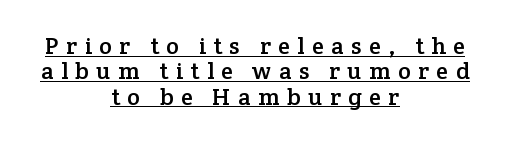
Check the space under the baseline: a stroke is drawn there. Characters follow at a spacing far wider than the type designer built in. The designer dialed line spacing down below the default. Italic? Not at all — the glyphs are vertical. Alignment: centered.
